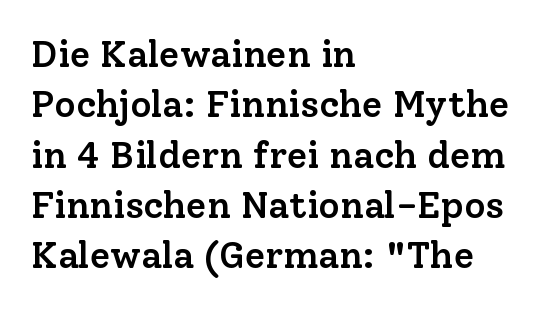
{"serif": "yes", "italic": "no", "bold": "semi", "weight": "semibold", "width": "normal", "stroke_contrast": "low", "x_height": "medium", "monospaced": "no", "underline": "no", "align": "left", "line_spacing": "normal", "line_spacing_ratio": 1.36, "letter_spacing": "normal", "letter_spacing_em": 0.0, "glyph_px": 37}
